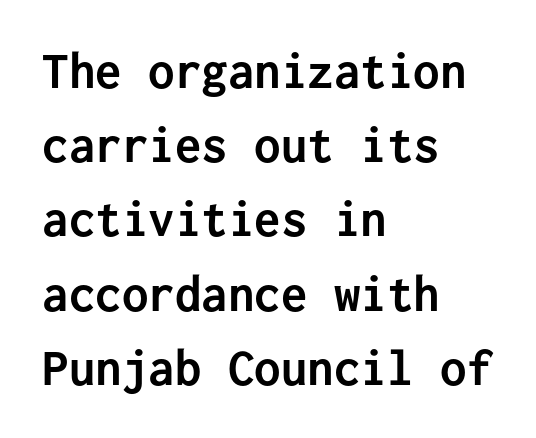
The image shows 53 px semibold sans-serif type, upright, monospaced; set left-aligned, normal line spacing (1.4x), normal letter spacing, not underlined; low stroke contrast and a medium x-height.
